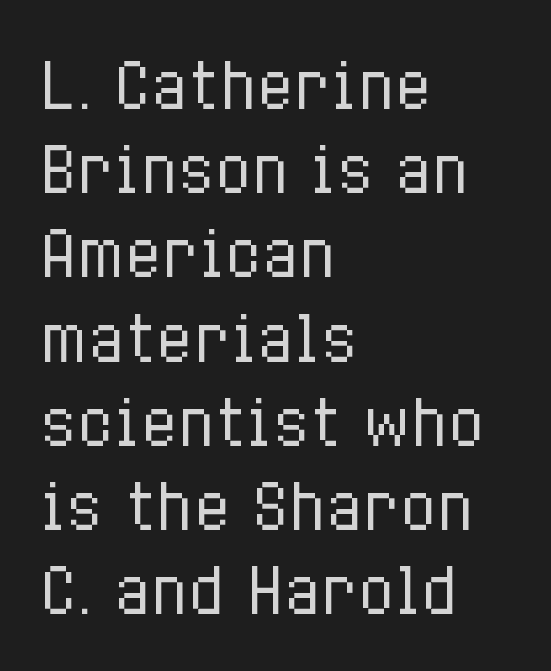
Q: Is the text bold? A: No.
Q: Is the text italic (slanted)? A: No, it is upright.
Q: Is the text underlined? A: No.
Q: How is the paragraph aligned? A: Left-aligned.
Q: Is the spacing between letters normal or unusually wide? A: Normal.
Q: Is the spacing between lines tight, normal or loose? A: Normal.
Q: Width (condensed, normal, or wide)? A: Condensed.
Q: Stroke contrast? A: Low.
Q: x-height? A: Medium.
Q: Monospaced? A: No.
